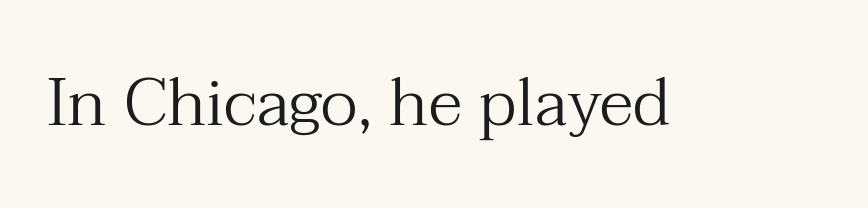
The letters advance in unequal steps, a hallmark of proportional type. The line texture is even and compact thanks to regular tracking. This rendering employs a face with finishing strokes, i.e., a serif. On a weight scale, this lands at 450 or below.
